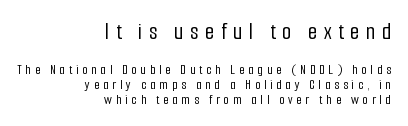
The image shows 24 px text type, upright; set right-aligned, tight line spacing (1.05x), unusually wide letter spacing (+0.27 em), not underlined; the first (top) block is 1.71x larger.
